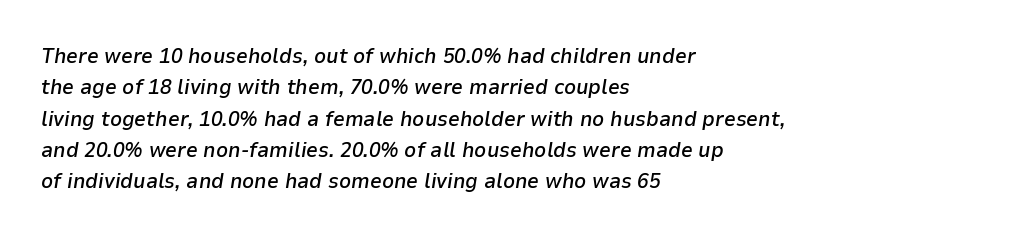
{"italic": "yes", "lean": "right", "slant_degrees": 9, "bold": "semi", "underline": "no", "align": "left", "line_spacing": "normal", "line_spacing_ratio": 1.49, "letter_spacing": "normal", "letter_spacing_em": 0.0, "glyph_px": 21}
